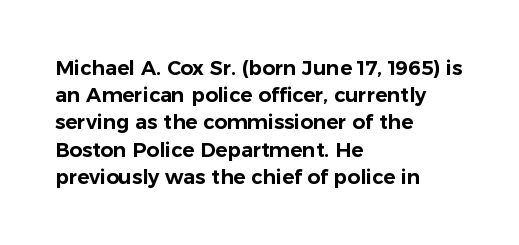
Teacher's note: observe the even left margin — that is flush-left alignment. Letter spacing: default. Every stem runs plumb, perpendicular to the baseline. The baseline area is clear. One glance says typical: line gaps are just what's usual.
